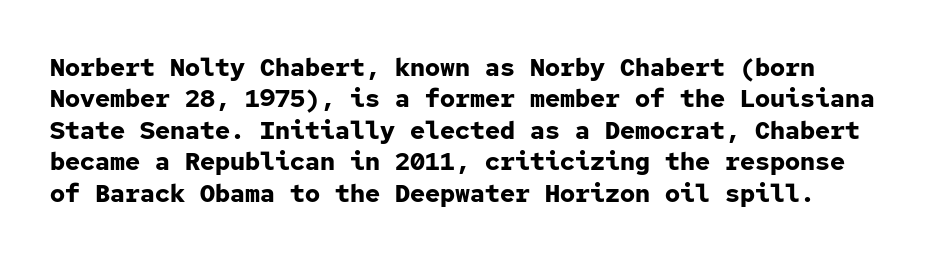
Q: Is the text bold? A: Yes.
Q: Is the text italic (slanted)? A: No, it is upright.
Q: Is the text underlined? A: No.
Q: Is the spacing between letters normal or unusually wide? A: Normal.
Q: Is the spacing between lines tight, normal or loose? A: Normal.
